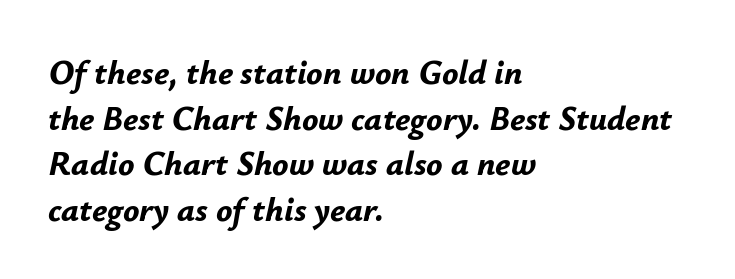
You'd pick this weight for a headline — it's a proper bold. Caption: multi-line text, flush left, ragged right. These lines sit exactly where default settings would place them. Looks like regular typesetting: each glyph gets only the width it needs.
